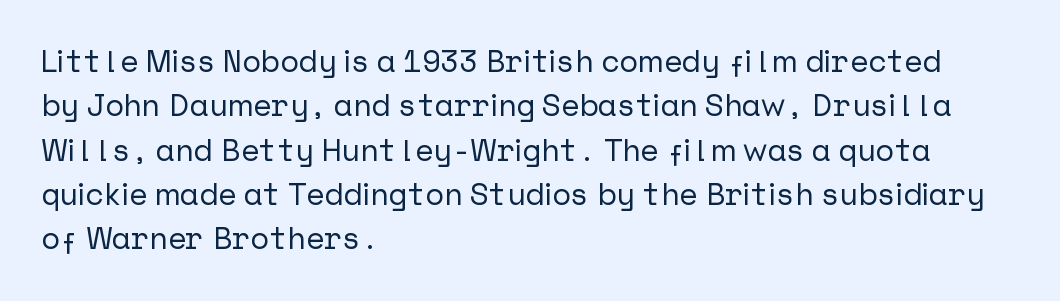
{"serif": "no", "italic": "no", "width": "normal", "stroke_contrast": "low", "x_height": "medium", "underline": "no", "align": "left", "line_spacing": "normal", "line_spacing_ratio": 1.43, "letter_spacing": "normal", "letter_spacing_em": 0.0, "glyph_px": 31}
